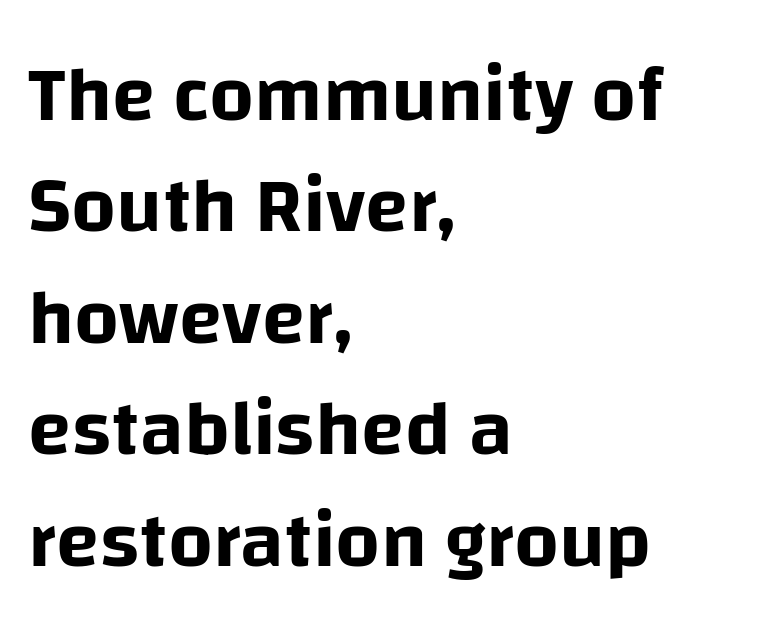
Q: Is the text italic (slanted)? A: No, it is upright.
Q: Is the typeface a serif or a sans-serif typeface? A: Sans-serif.
Q: Is the text underlined? A: No.
Q: How is the paragraph aligned? A: Left-aligned.
Q: Is the spacing between letters normal or unusually wide? A: Normal.
Q: Is the spacing between lines tight, normal or loose? A: Normal.
Q: Width (condensed, normal, or wide)? A: Normal.
Q: Stroke contrast? A: Low.
Q: x-height? A: Large.
Q: Monospaced? A: No.
